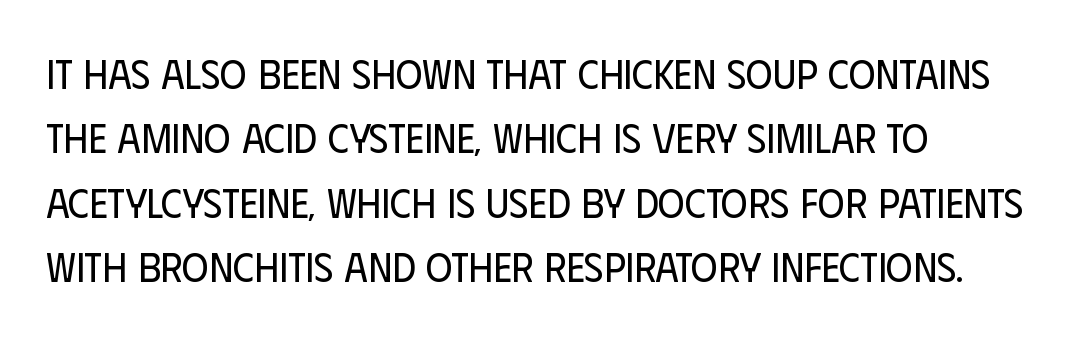
Q: Is the text bold? A: No.
Q: Is the text italic (slanted)? A: No, it is upright.
Q: Is the typeface a serif or a sans-serif typeface? A: Sans-serif.
Q: Is the text underlined? A: No.
Q: How is the paragraph aligned? A: Left-aligned.
Q: Is the spacing between letters normal or unusually wide? A: Normal.
Q: Is the spacing between lines tight, normal or loose? A: Normal.
Q: Width (condensed, normal, or wide)? A: Condensed.
Q: Stroke contrast? A: Low.
Q: x-height? A: Large.
Q: Monospaced? A: No.
